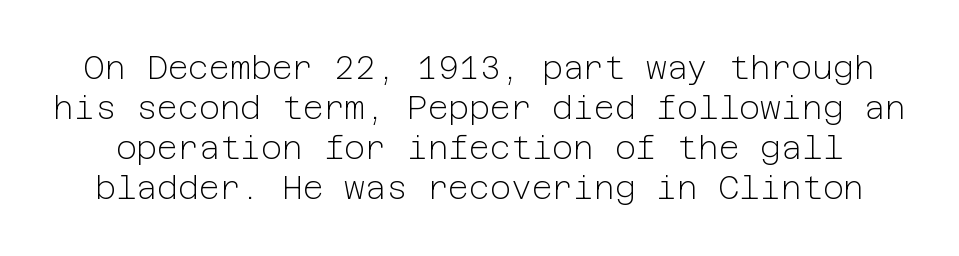
{"serif": "no", "italic": "no", "bold": "no", "weight": "light", "width": "normal", "stroke_contrast": "low", "x_height": "medium", "underline": "no", "line_spacing": "normal", "line_spacing_ratio": 1.25, "letter_spacing": "normal", "letter_spacing_em": 0.0, "glyph_px": 32}
